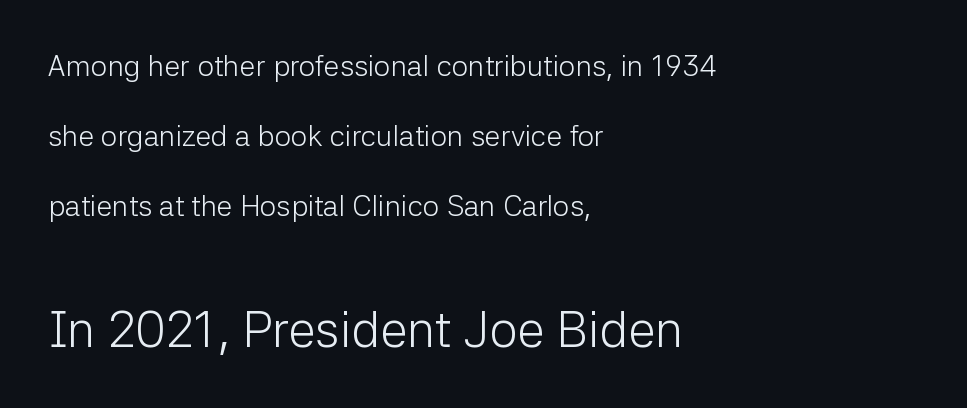
Compare the two chunks: the lower has the greater cap height. This is roman type, the default non-slanted kind. This block would shrink considerably if given ordinary leading; it's expanded now. The rag falls on the right side of this text block.
